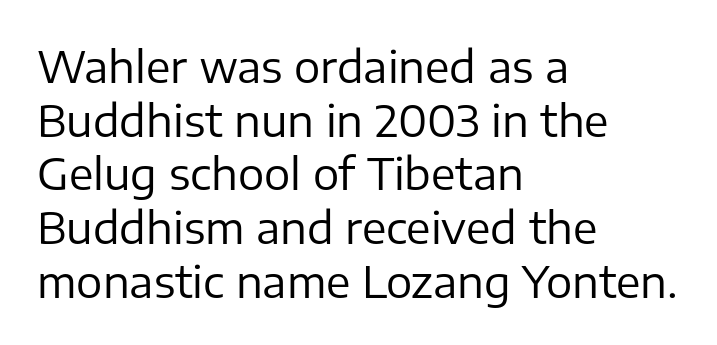
The image shows 44 px regular-weight sans-serif type, upright; set left-aligned, line spacing 1.22x, normal letter spacing, not underlined; low stroke contrast and a medium x-height.
